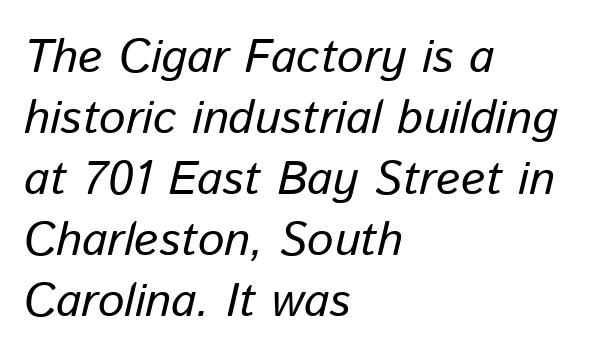
Q: Is the text bold? A: No.
Q: Is the text italic (slanted)? A: Yes, it leans right by about 13 degrees.
Q: Is the text underlined? A: No.
Q: How is the paragraph aligned? A: Left-aligned.
Q: Is the spacing between letters normal or unusually wide? A: Normal.
Q: Is the spacing between lines tight, normal or loose? A: Normal.
Q: Width (condensed, normal, or wide)? A: Normal.
Q: Stroke contrast? A: Low.
Q: x-height? A: Medium.
Q: Monospaced? A: No.
